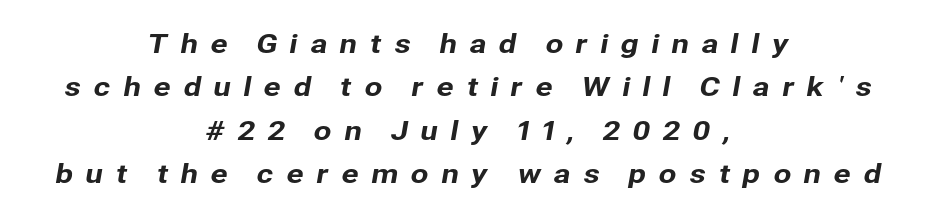
Q: Is the text underlined? A: No.
Q: How is the paragraph aligned? A: Centered.
Q: Is the spacing between letters normal or unusually wide? A: Unusually wide.
Q: Is the spacing between lines tight, normal or loose? A: Normal.
